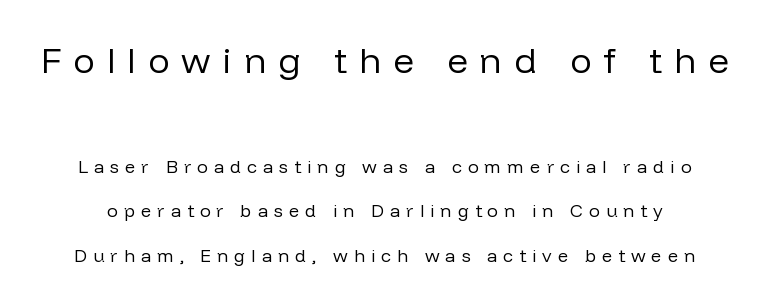
Is there much room between lines? Yes — plenty of vertical air separates them. Which chunk is bigger? The first one — the top block dwarfs the bottom. Think standard paragraph weight, or any step lighter than that. Quick note: underline off. Every character sits straight up, as roman type does. In terms of letterspacing, this is a distinctly airy, spread setting.
